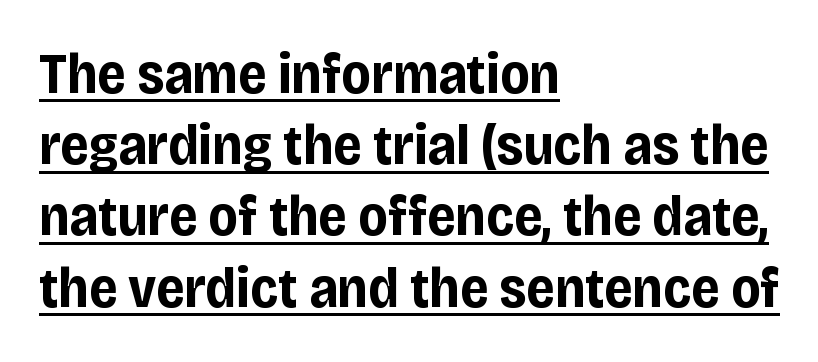
Q: Is the text bold? A: Yes.
Q: Is the text italic (slanted)? A: No, it is upright.
Q: Is the typeface a serif or a sans-serif typeface? A: Sans-serif.
Q: Is the text underlined? A: Yes.
Q: How is the paragraph aligned? A: Left-aligned.
Q: Is the spacing between letters normal or unusually wide? A: Normal.
Q: Is the spacing between lines tight, normal or loose? A: Normal.
Q: Width (condensed, normal, or wide)? A: Condensed.
Q: Stroke contrast? A: Low.
Q: x-height? A: Large.
Q: Monospaced? A: No.
